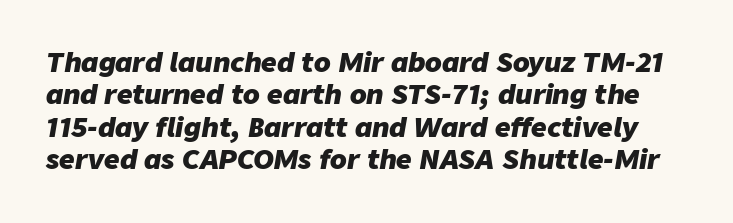
{"italic": "yes", "lean": "right", "slant_degrees": 9, "bold": "yes", "underline": "no", "line_spacing_ratio": 1.2, "letter_spacing": "normal", "letter_spacing_em": 0.0, "glyph_px": 27}
